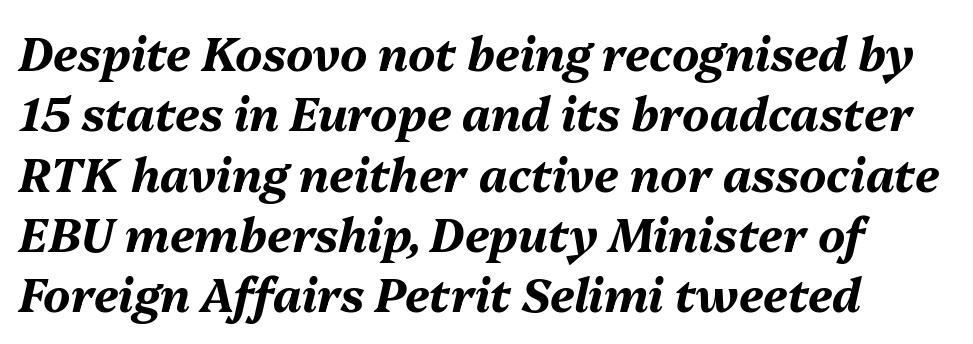
{"italic": "yes", "lean": "right", "slant_degrees": 13, "bold": "yes", "weight": "bold", "width": "normal", "stroke_contrast": "medium", "x_height": "medium", "monospaced": "no", "underline": "no", "line_spacing": "normal", "line_spacing_ratio": 1.31, "letter_spacing": "normal", "letter_spacing_em": 0.0, "glyph_px": 46}
